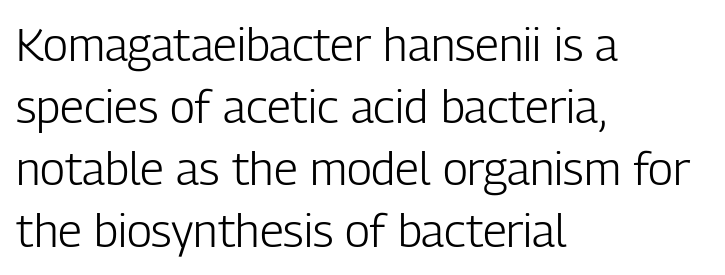
Q: Is the text bold? A: No.
Q: Is the text italic (slanted)? A: No, it is upright.
Q: Is the typeface a serif or a sans-serif typeface? A: Sans-serif.
Q: Is the text underlined? A: No.
Q: How is the paragraph aligned? A: Left-aligned.
Q: Is the spacing between letters normal or unusually wide? A: Normal.
Q: Is the spacing between lines tight, normal or loose? A: Normal.
Q: Width (condensed, normal, or wide)? A: Condensed.
Q: Stroke contrast? A: Low.
Q: x-height? A: Medium.
Q: Monospaced? A: No.
